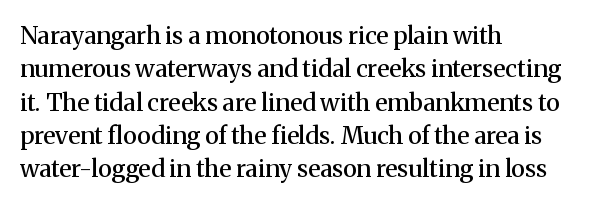
Does the lettering tilt? It doesn't — this is upright. Students, this is semibold: more ink than regular, less than bold. Is the block centered? No — it sits flush against the left margin. The block of text has a typical density, with ordinary space between rows.
